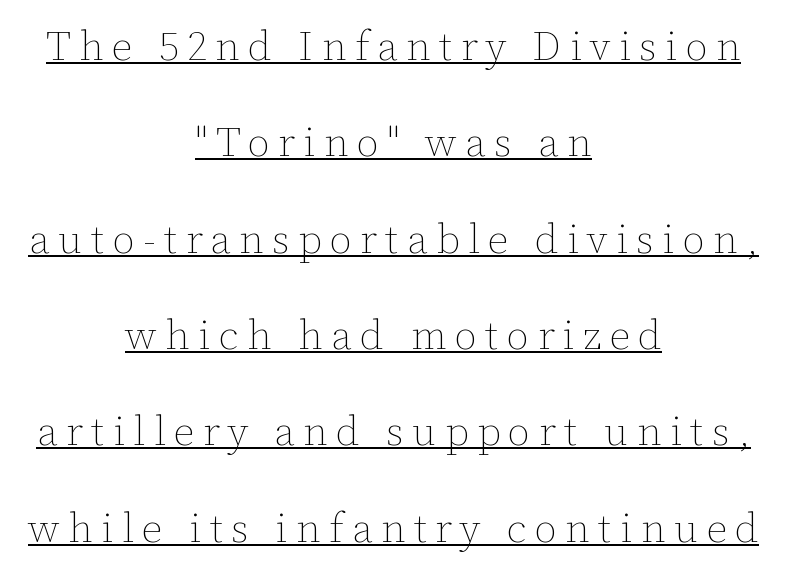
The image shows 41 px thin type, upright; set centered, loose line spacing (2.35x), unusually wide letter spacing (+0.2 em), underlined; low stroke contrast and a medium x-height.
